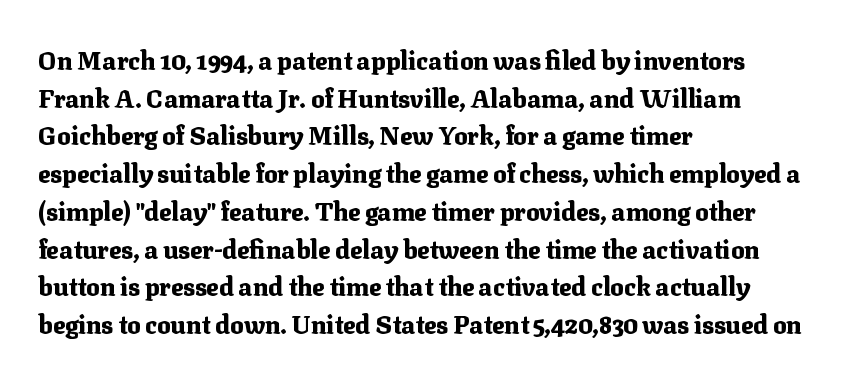
The image shows 25 px bold type, upright; set left-aligned, normal line spacing (1.51x), normal letter spacing, not underlined.
